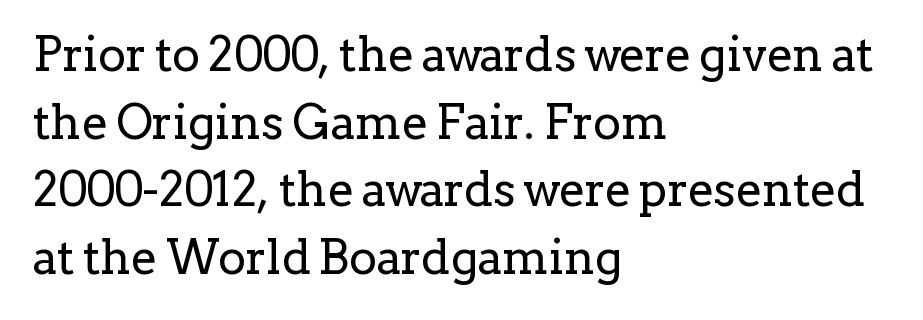
The image shows 47 px regular-weight serif type, upright; set left-aligned, normal line spacing (1.44x), normal letter spacing, not underlined; low stroke contrast and a medium x-height.
